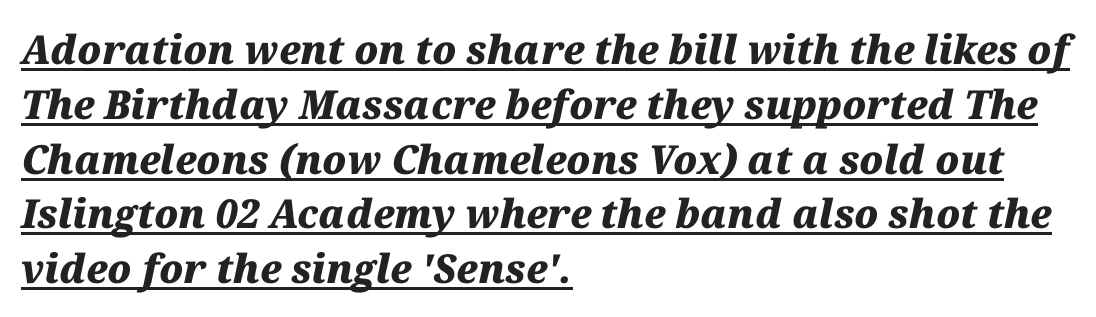
The image shows 40 px heavy type, italic (leaning right); set left-aligned, normal line spacing (1.37x), normal letter spacing, underlined; medium stroke contrast and a medium x-height.
